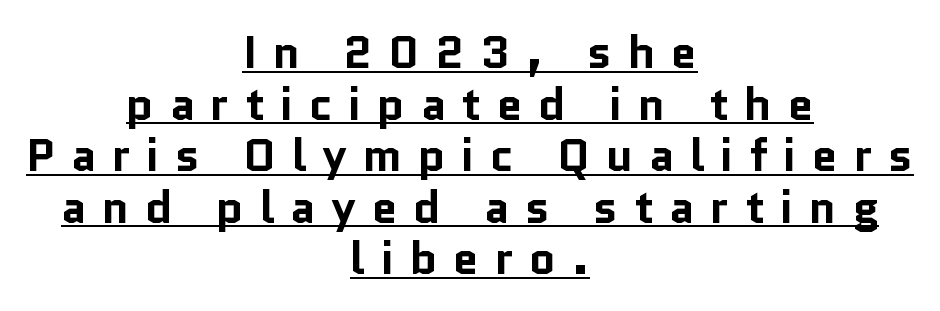
{"serif": "no", "italic": "no", "bold": "yes", "weight": "bold", "width": "normal", "stroke_contrast": "low", "x_height": "medium", "monospaced": "no", "underline": "yes", "align": "center", "line_spacing": "tight", "line_spacing_ratio": 1.12, "letter_spacing": "wide", "letter_spacing_em": 0.34, "glyph_px": 46}
